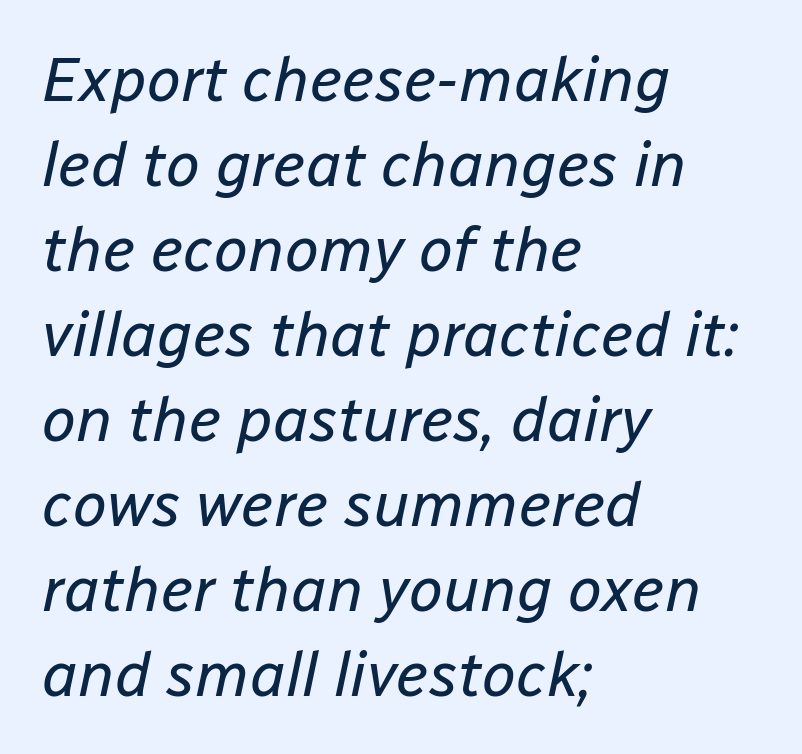
{"italic": "yes", "lean": "right", "slant_degrees": 12, "bold": "no", "weight": "regular", "width": "normal", "stroke_contrast": "low", "x_height": "medium", "monospaced": "no", "underline": "no", "align": "left", "line_spacing": "normal", "line_spacing_ratio": 1.37, "letter_spacing": "normal", "letter_spacing_em": 0.0, "glyph_px": 62}
